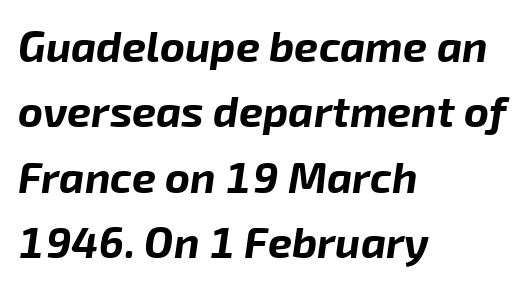
Q: Is the text bold? A: Yes.
Q: Is the text italic (slanted)? A: Yes, it leans right by about 8 degrees.
Q: Is the text underlined? A: No.
Q: How is the paragraph aligned? A: Left-aligned.
Q: Is the spacing between letters normal or unusually wide? A: Normal.
Q: Is the spacing between lines tight, normal or loose? A: Normal.
Q: Width (condensed, normal, or wide)? A: Normal.
Q: Stroke contrast? A: Low.
Q: x-height? A: Medium.
Q: Monospaced? A: No.
